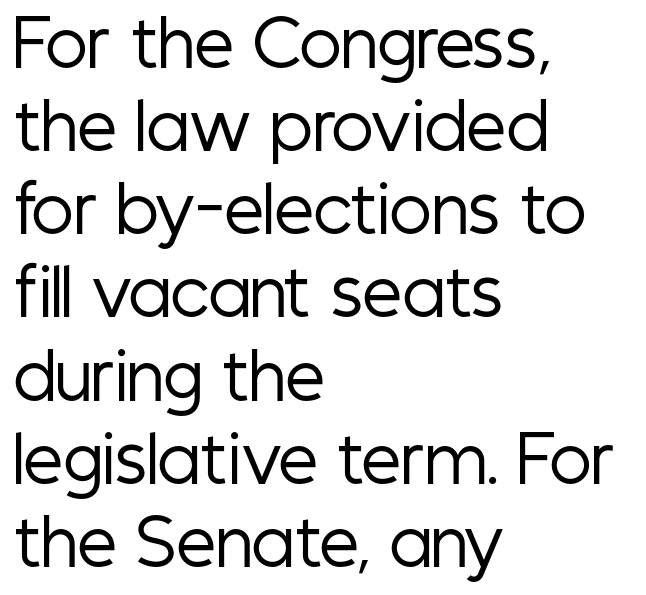
{"serif": "no", "italic": "no", "bold": "no", "weight": "regular", "width": "condensed", "stroke_contrast": "low", "x_height": "medium", "monospaced": "no", "underline": "no", "align": "left", "line_spacing": "normal", "line_spacing_ratio": 1.32, "letter_spacing": "normal", "letter_spacing_em": 0.0, "glyph_px": 63}
